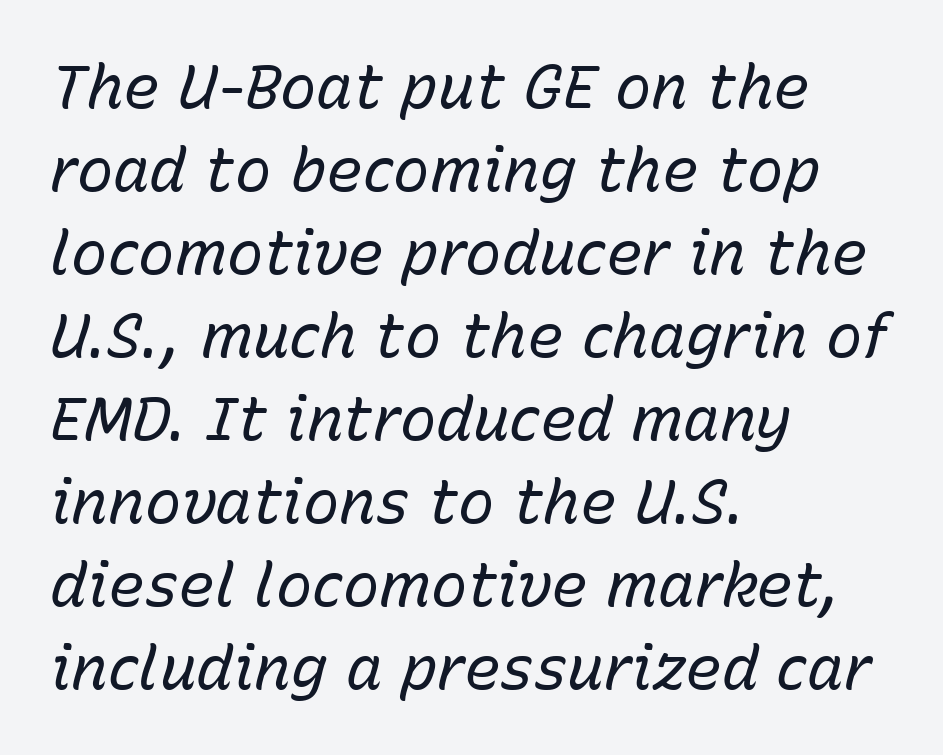
Which margin do the lines hug? The left one — the right edge is uneven. One glance says typical: line gaps are just what's usual. Letters rest on an invisible, unmarked baseline. Think of a printed novel: that variable character pitch is what you see here. Observe the lean: these are italic letterforms. Nobody touched the tracking dial on this one.
